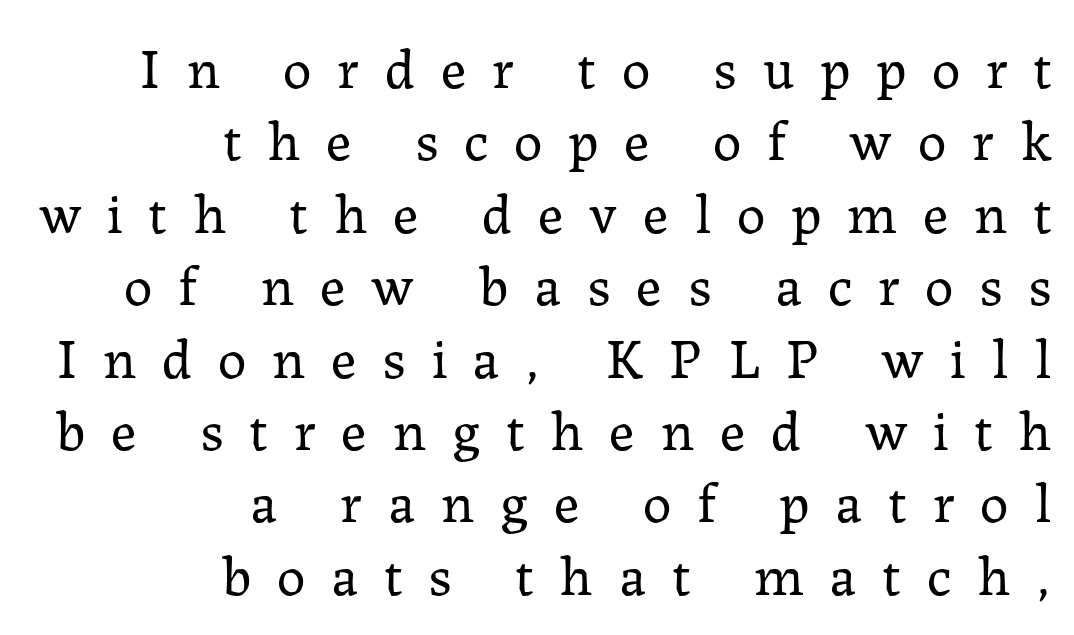
{"serif": "yes", "italic": "no", "bold": "no", "weight": "regular", "width": "normal", "stroke_contrast": "low", "x_height": "medium", "monospaced": "no", "underline": "no", "align": "right", "line_spacing": "normal", "line_spacing_ratio": 1.27, "letter_spacing": "wide", "letter_spacing_em": 0.45, "glyph_px": 57}
